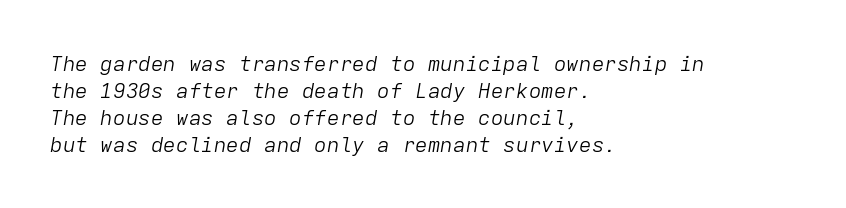
The image shows 21 px text type, italic (leaning right); set left-aligned, normal line spacing (1.28x), normal letter spacing, not underlined.
